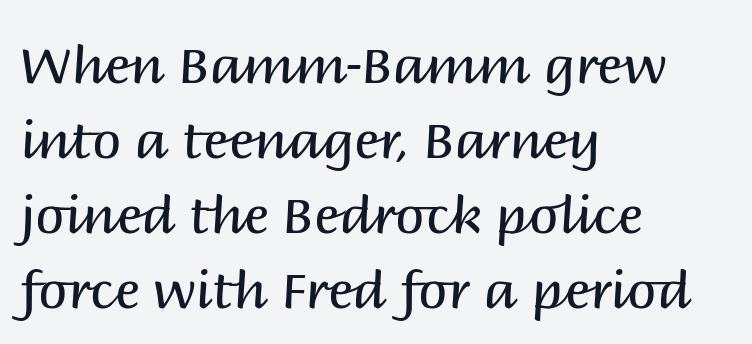
{"serif": "no", "bold": "no", "weight": "regular", "width": "normal", "stroke_contrast": "medium", "x_height": "large", "monospaced": "no", "underline": "no", "align": "left", "line_spacing": "normal", "line_spacing_ratio": 1.44, "letter_spacing": "normal", "letter_spacing_em": 0.0, "glyph_px": 52}
